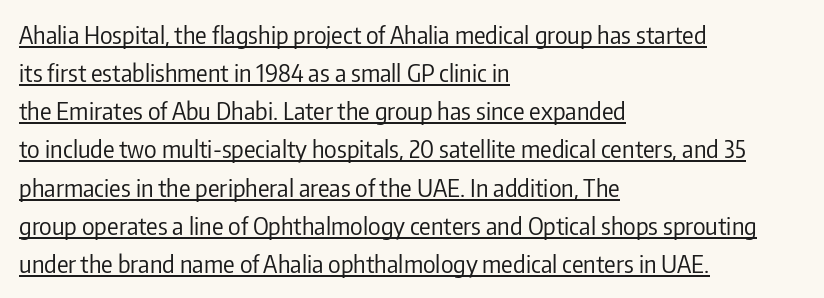
Q: Is the text bold? A: No.
Q: Is the text italic (slanted)? A: No, it is upright.
Q: Is the text underlined? A: Yes.
Q: How is the paragraph aligned? A: Left-aligned.
Q: Is the spacing between letters normal or unusually wide? A: Normal.
Q: Is the spacing between lines tight, normal or loose? A: Normal.
